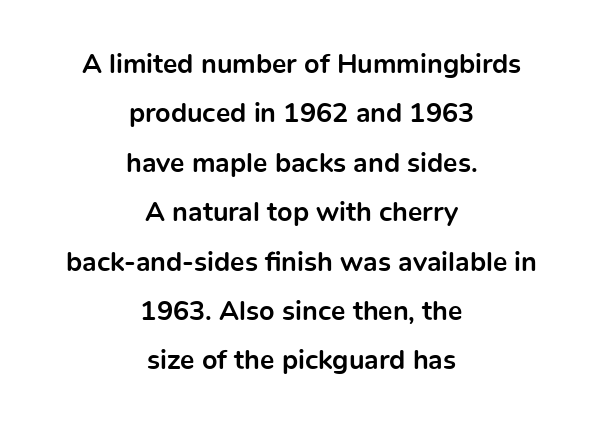
The letterforms sit shoulder to shoulder at normal distance. The space beneath each line is pristine and unruled. In terms of posture, this sample is upright. The passage shown is emphatically bold. Horizontal alignment here is central, giving a formal, balanced look.
